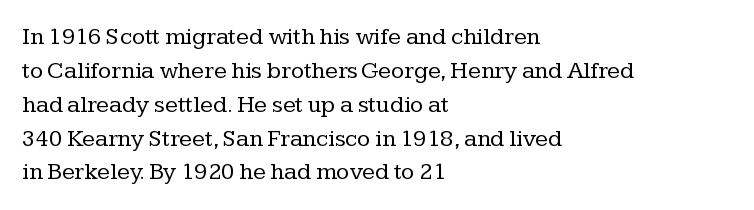
{"italic": "no", "bold": "no", "underline": "no", "align": "left", "line_spacing": "normal", "line_spacing_ratio": 1.41, "letter_spacing": "normal", "letter_spacing_em": 0.0, "glyph_px": 24}
